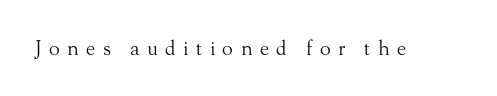
The specimen omits any rule beneath the text block's lines. The typesetting does not lean heavy: it is not bold. The line texture is sparse and dotted thanks to wide tracking. Nope, not italic — everything's standing straight.
